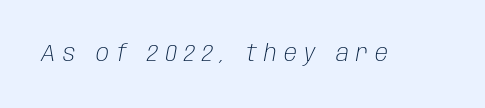
The space beneath each line is pristine and unruled. Loose tracking; the words dissolve into strings of separated letters. Stems here are at most as thick as an everyday book face. The whole block is typeset with a tilt.
